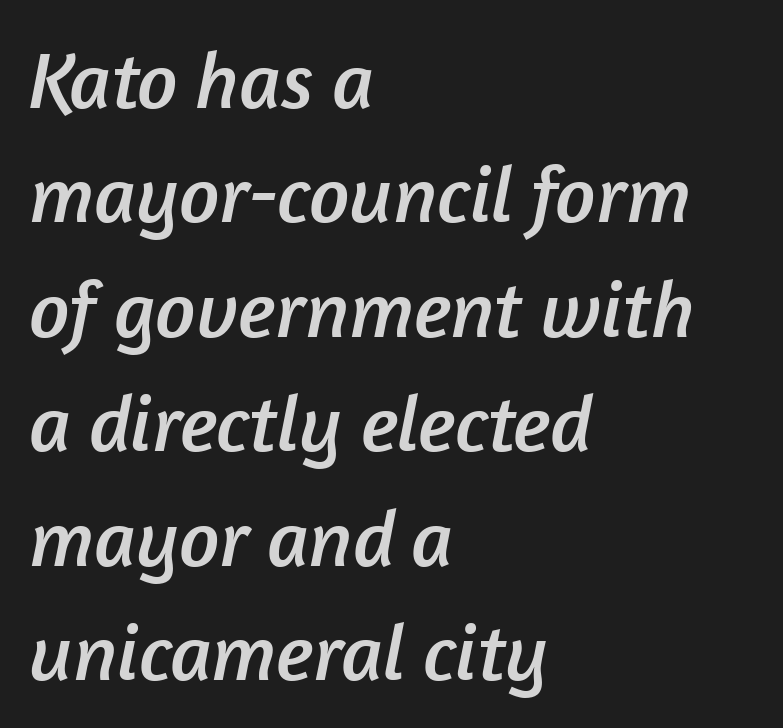
Q: Is the typeface a serif or a sans-serif typeface? A: Sans-serif.
Q: Is the text underlined? A: No.
Q: How is the paragraph aligned? A: Left-aligned.
Q: Is the spacing between letters normal or unusually wide? A: Normal.
Q: Is the spacing between lines tight, normal or loose? A: Normal.
Q: Width (condensed, normal, or wide)? A: Normal.
Q: Stroke contrast? A: Low.
Q: x-height? A: Medium.
Q: Monospaced? A: No.
